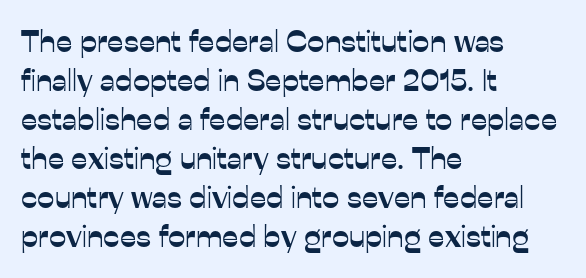
Q: Is the text italic (slanted)? A: No, it is upright.
Q: Is the typeface a serif or a sans-serif typeface? A: Sans-serif.
Q: Is the text underlined? A: No.
Q: How is the paragraph aligned? A: Left-aligned.
Q: Is the spacing between letters normal or unusually wide? A: Normal.
Q: Is the spacing between lines tight, normal or loose? A: Normal.
Q: Width (condensed, normal, or wide)? A: Normal.
Q: Stroke contrast? A: Low.
Q: x-height? A: Medium.
Q: Monospaced? A: No.
